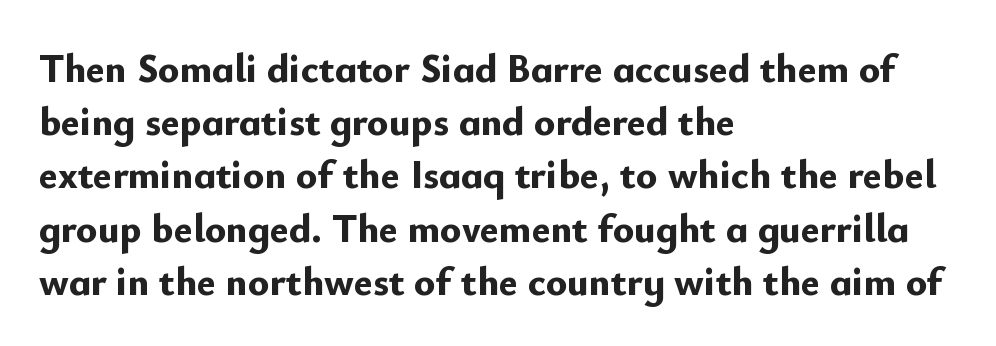
Q: Is the text bold? A: Yes.
Q: Is the text italic (slanted)? A: No, it is upright.
Q: Is the typeface a serif or a sans-serif typeface? A: Sans-serif.
Q: Is the text underlined? A: No.
Q: How is the paragraph aligned? A: Left-aligned.
Q: Is the spacing between letters normal or unusually wide? A: Normal.
Q: Is the spacing between lines tight, normal or loose? A: Normal.
Q: Width (condensed, normal, or wide)? A: Normal.
Q: Stroke contrast? A: Low.
Q: x-height? A: Small.
Q: Monospaced? A: No.
